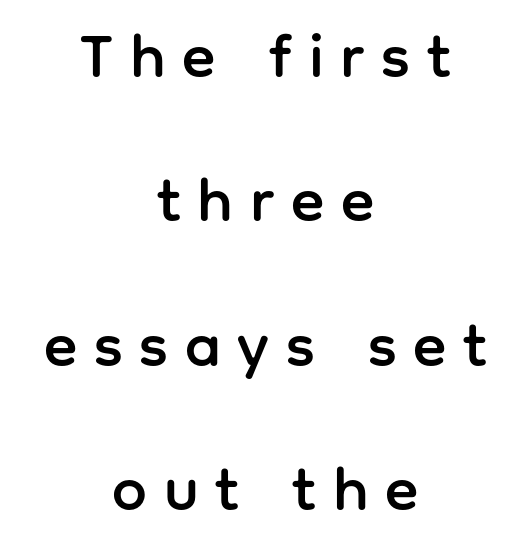
Q: Is the text italic (slanted)? A: No, it is upright.
Q: Is the typeface a serif or a sans-serif typeface? A: Sans-serif.
Q: Is the text underlined? A: No.
Q: How is the paragraph aligned? A: Centered.
Q: Is the spacing between letters normal or unusually wide? A: Unusually wide.
Q: Is the spacing between lines tight, normal or loose? A: Loose.
Q: Width (condensed, normal, or wide)? A: Normal.
Q: Stroke contrast? A: Low.
Q: x-height? A: Medium.
Q: Monospaced? A: No.
